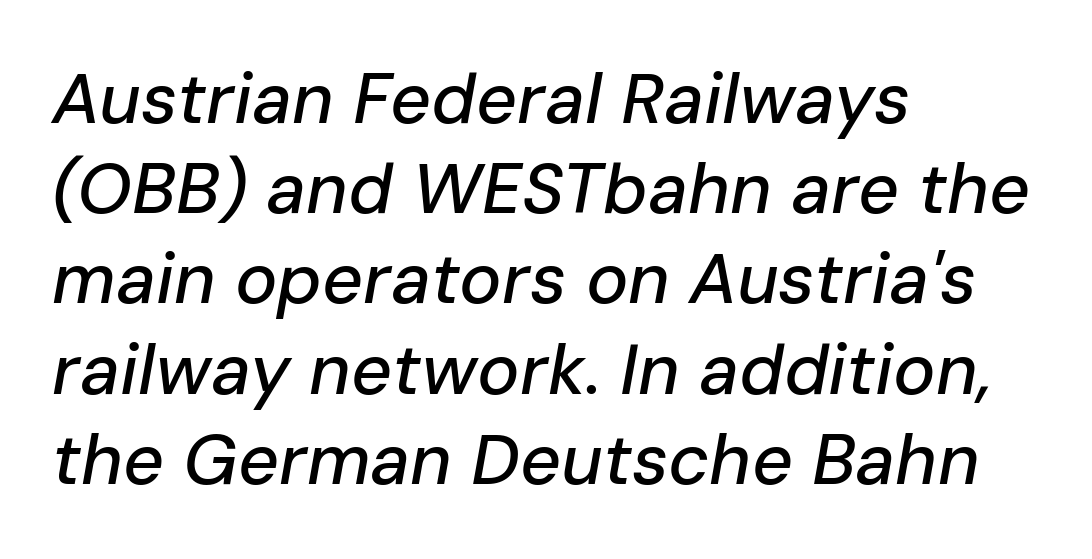
A typesetter would call this zero additional tracking. Students, observe: this is what conventionally led text looks like. This sample has the flowing, uneven cadence of proportional lettering. Letters rest on an invisible, unmarked baseline. Where is the straight margin? On the left. Designer's note — italics engaged.
